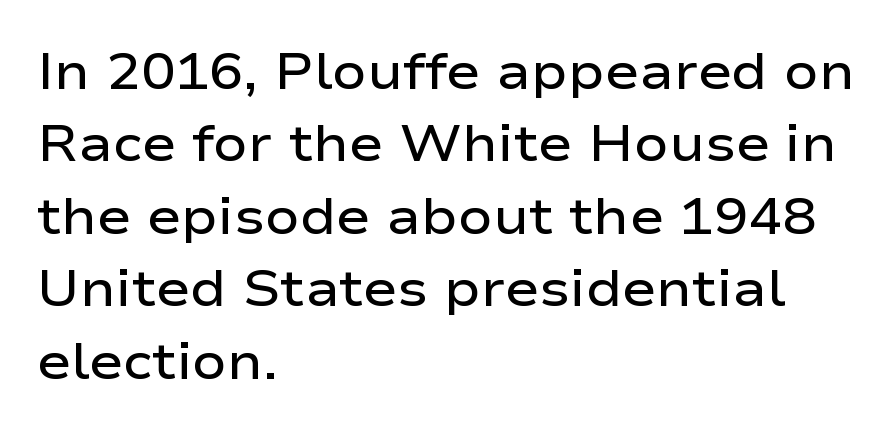
Q: Is the text bold? A: Semi-bold.
Q: Is the text italic (slanted)? A: No, it is upright.
Q: Is the typeface a serif or a sans-serif typeface? A: Sans-serif.
Q: Is the text underlined? A: No.
Q: How is the paragraph aligned? A: Left-aligned.
Q: Is the spacing between letters normal or unusually wide? A: Normal.
Q: Is the spacing between lines tight, normal or loose? A: Normal.
Q: Width (condensed, normal, or wide)? A: Wide.
Q: Stroke contrast? A: Low.
Q: x-height? A: Medium.
Q: Monospaced? A: No.
